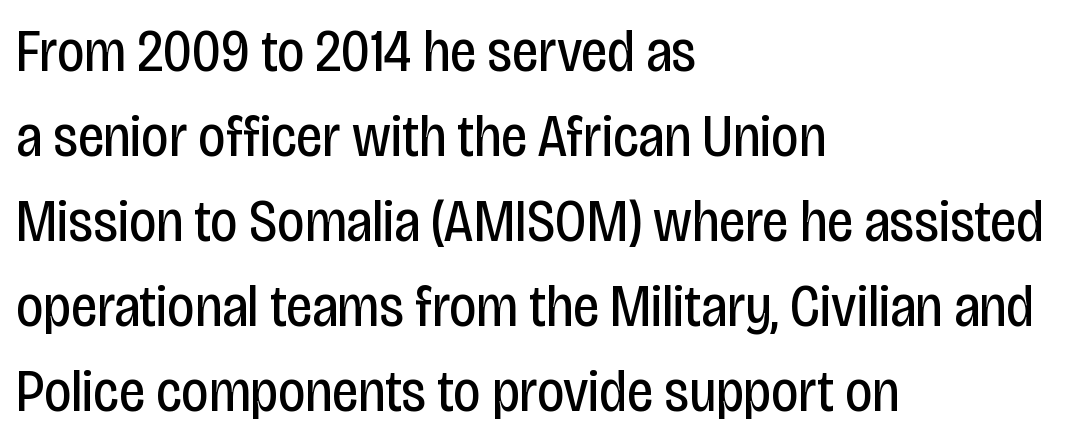
The image shows 59 px regular-weight, condensed sans-serif type, upright; set left-aligned, normal line spacing (1.44x), normal letter spacing, not underlined; low stroke contrast and a large x-height.
